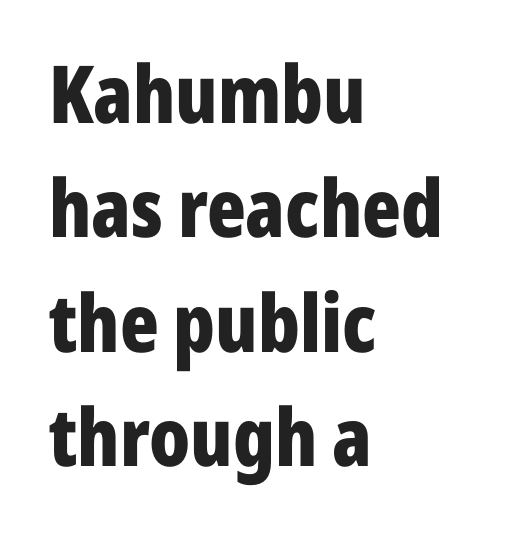
{"serif": "no", "italic": "no", "bold": "yes", "weight": "bold", "width": "condensed", "stroke_contrast": "low", "x_height": "medium", "monospaced": "no", "underline": "no", "align": "left", "line_spacing": "normal", "line_spacing_ratio": 1.43, "letter_spacing": "normal", "letter_spacing_em": 0.0, "glyph_px": 80}
